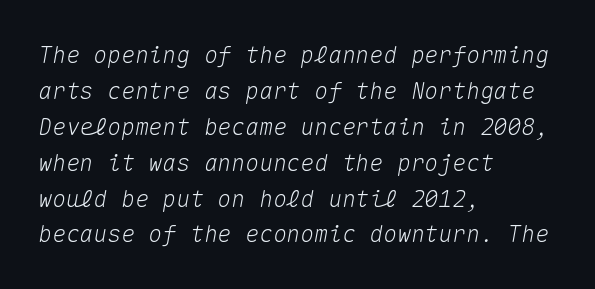
Q: Is the text italic (slanted)? A: Yes, it leans right by about 10 degrees.
Q: Is the text underlined? A: No.
Q: How is the paragraph aligned? A: Left-aligned.
Q: Is the spacing between letters normal or unusually wide? A: Normal.
Q: Is the spacing between lines tight, normal or loose? A: Normal.
